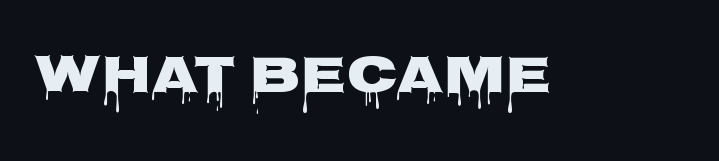
Q: Is the text italic (slanted)? A: No, it is upright.
Q: Is the typeface a serif or a sans-serif typeface? A: Sans-serif.
Q: Is the text underlined? A: No.
Q: Is the spacing between letters normal or unusually wide? A: Normal.
Q: Width (condensed, normal, or wide)? A: Wide.
Q: Stroke contrast? A: Low.
Q: x-height? A: Large.
Q: Monospaced? A: No.
